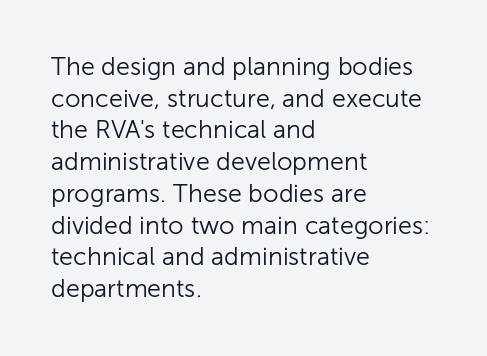
The image shows 25 px text type, upright; set left-aligned, normal line spacing (1.27x), normal letter spacing, not underlined.
